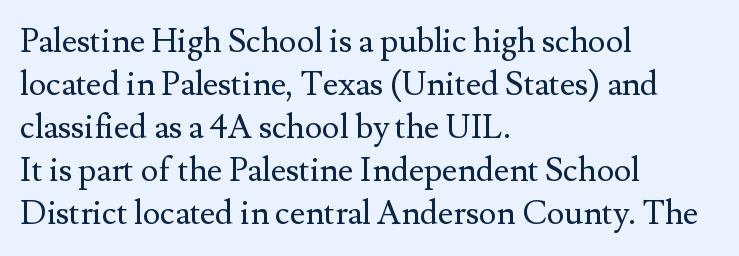
The space directly below the letters is spotless. Honestly, the row spacing looks completely unremarkable. Posture: upright roman. The compositor pushed each line to the left boundary. Here the designer chose a conventional face with non-uniform glyph widths. In terms of letterspacing, this is plain default setting.
